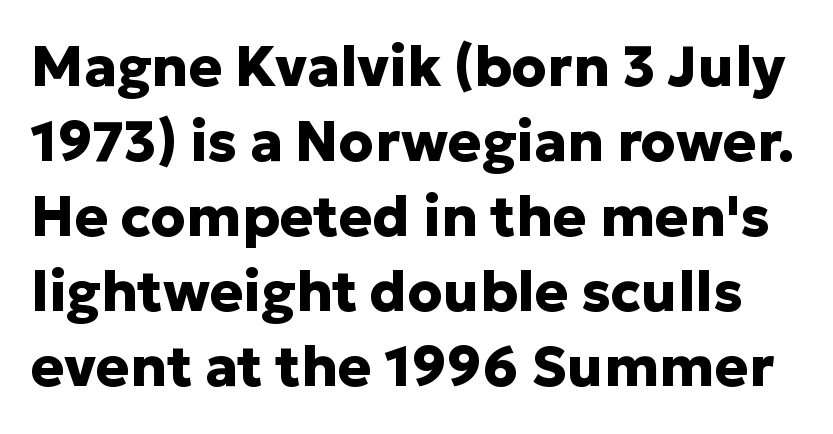
The image shows 56 px heavy sans-serif type, upright; set normal line spacing (1.34x), normal letter spacing, not underlined; low stroke contrast and a medium x-height.
